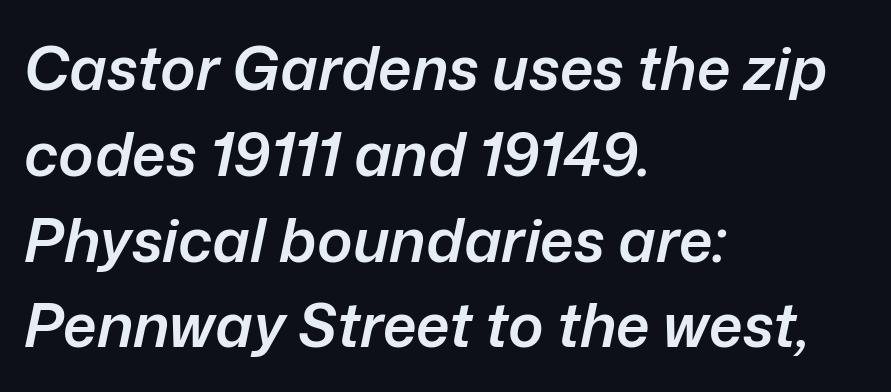
The image shows 60 px semibold type, italic (leaning right); set left-aligned, normal line spacing (1.43x), normal letter spacing, not underlined; low stroke contrast and a medium x-height.
